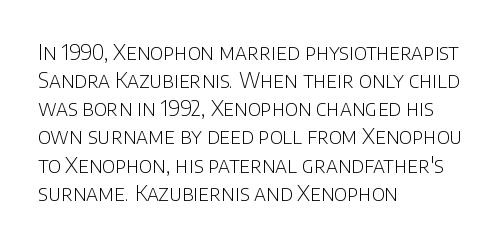
The image shows 21 px text type, upright; set left-aligned, normal line spacing (1.34x), normal letter spacing, not underlined.
